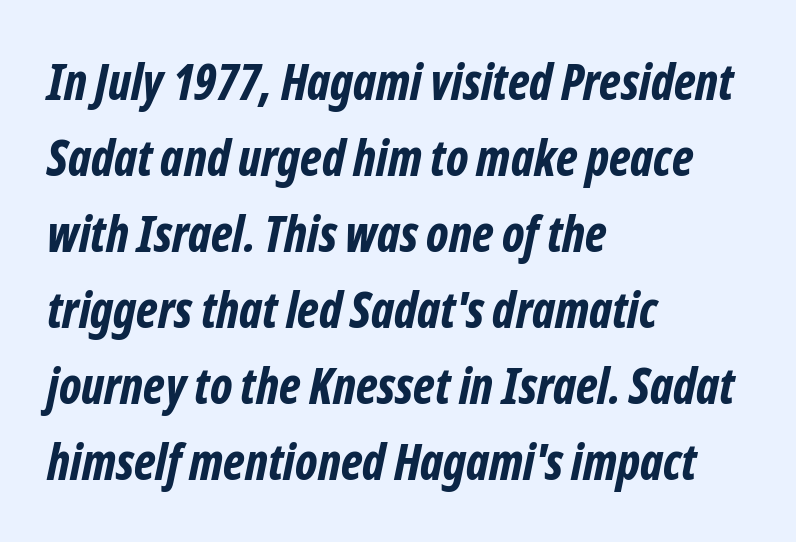
Q: Is the text bold? A: Yes.
Q: Is the text italic (slanted)? A: Yes, it leans right by about 12 degrees.
Q: Is the text underlined? A: No.
Q: How is the paragraph aligned? A: Left-aligned.
Q: Is the spacing between letters normal or unusually wide? A: Normal.
Q: Is the spacing between lines tight, normal or loose? A: Normal.
Q: Width (condensed, normal, or wide)? A: Condensed.
Q: Stroke contrast? A: Low.
Q: x-height? A: Medium.
Q: Monospaced? A: No.
